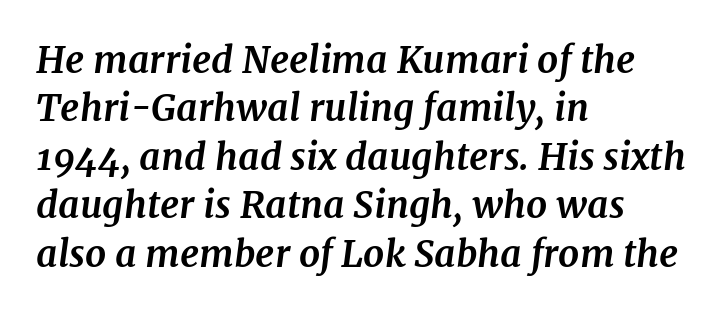
Whoever set this chose a conventional vertical rhythm. Old-style or modern, the face here clearly has serifs. A student would call this left alignment; a typographer would say flush left, rag right. Typographic density is high because the face is bold. The passage shown is not underscored anywhere. Observe the lean: these are italic letterforms.
